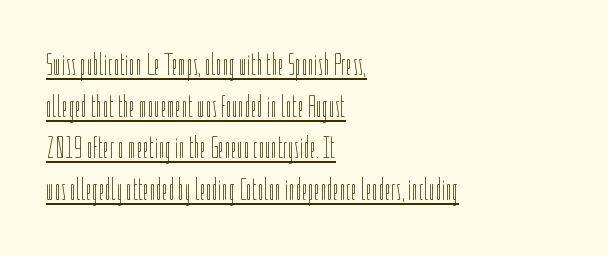
{"italic": "no", "bold": "no", "weight": "thin", "width": "condensed", "stroke_contrast": "low", "x_height": "medium", "monospaced": "no", "underline": "yes", "align": "left", "line_spacing": "normal", "line_spacing_ratio": 1.3, "letter_spacing": "normal", "letter_spacing_em": 0.0, "glyph_px": 32}
